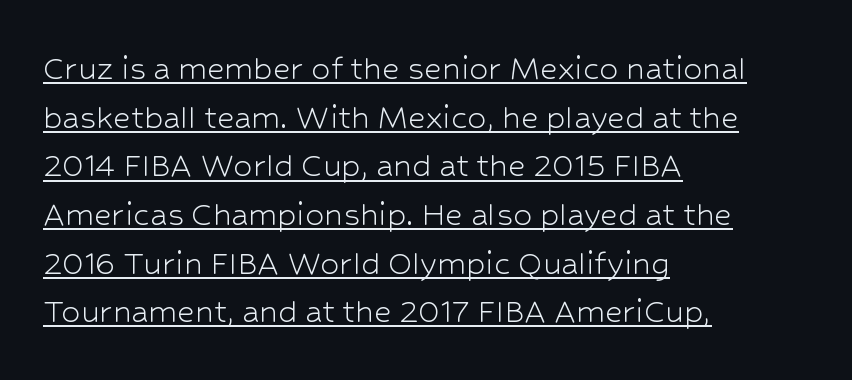
Upright lettering throughout. The typesetter chose a ragged-right arrangement here. A typographer would call this underscored text. The cut favours lightness, reaching ordinary text weight at its darkest.
